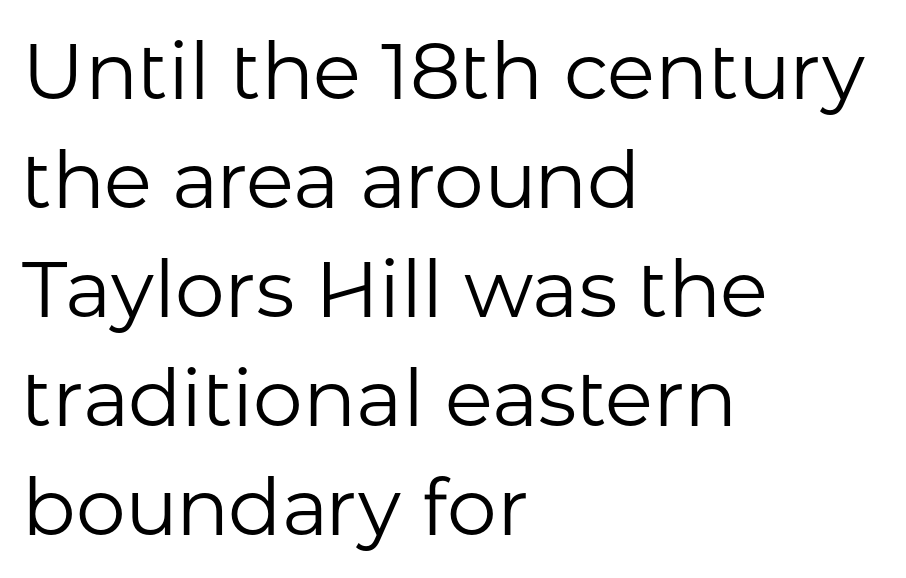
The image shows 79 px regular-weight sans-serif type, upright; set left-aligned, normal line spacing (1.38x), normal letter spacing, not underlined; low stroke contrast and a medium x-height.
